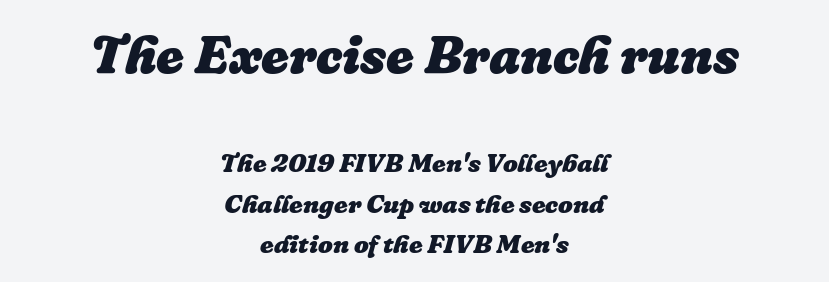
{"italic": "yes", "lean": "right", "slant_degrees": 16, "bold": "yes", "weight": "heavy", "width": "normal", "stroke_contrast": "low", "x_height": "medium", "monospaced": "no", "underline": "no", "align": "center", "line_spacing": "normal", "line_spacing_ratio": 1.56, "letter_spacing": "normal", "letter_spacing_em": 0.0, "larger_block": "first", "size_ratio": 2.04, "glyph_px": 53}
